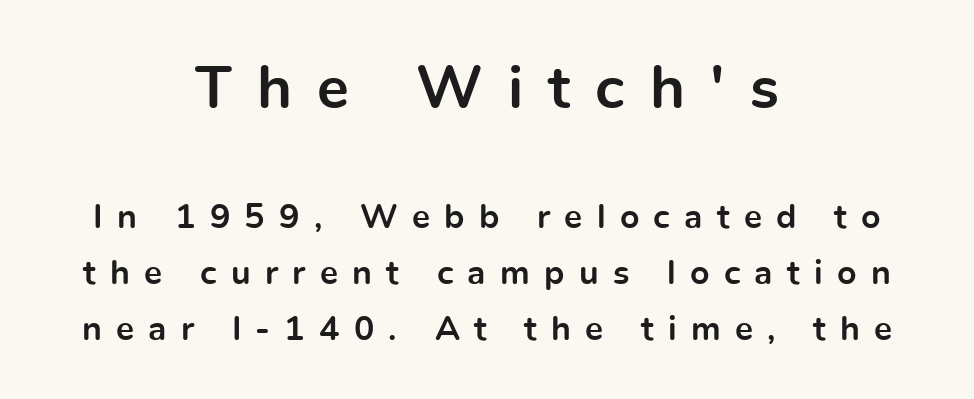
The image shows 60 px bold sans-serif type, upright; set centered, normal line spacing (1.64x), unusually wide letter spacing (+0.42 em), not underlined; the first (top) block is 1.76x larger; a medium x-height.
